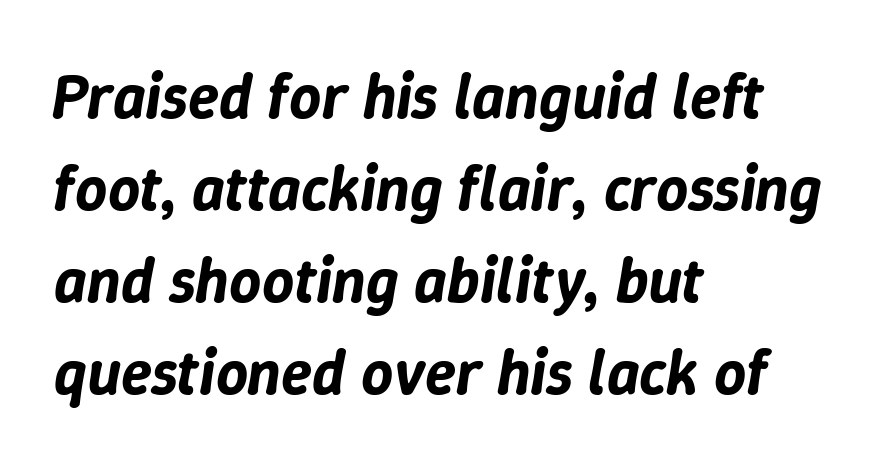
The image shows 63 px text type, italic (leaning right); set left-aligned, normal line spacing (1.46x), normal letter spacing, not underlined; low stroke contrast and a medium x-height.
